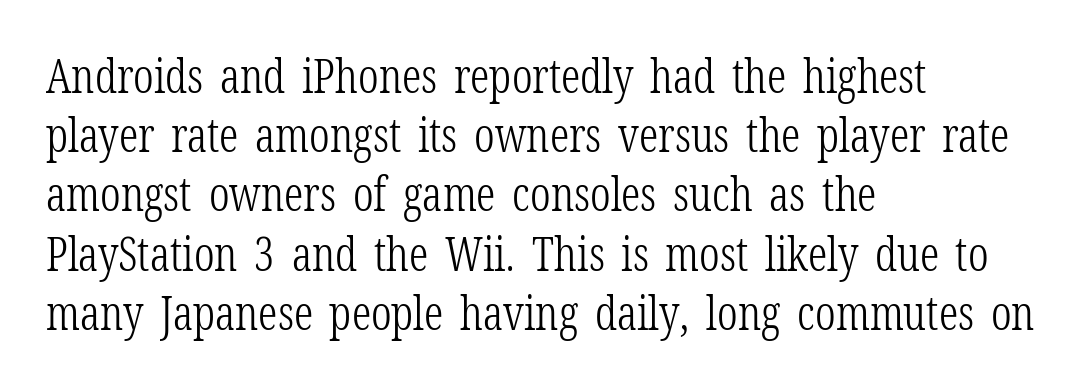
The image shows 47 px light, condensed serif type, upright; set left-aligned, normal line spacing (1.26x), normal letter spacing, not underlined; low stroke contrast and a medium x-height.
